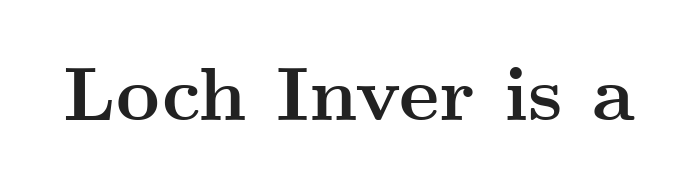
The image shows 76 px semibold, wide serif type, upright; set normal letter spacing, not underlined; medium stroke contrast and a small x-height.
